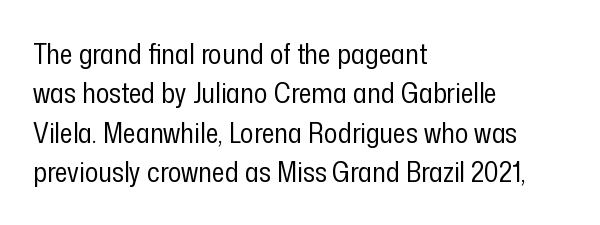
Q: Is the text bold? A: No.
Q: Is the text italic (slanted)? A: No, it is upright.
Q: Is the typeface a serif or a sans-serif typeface? A: Sans-serif.
Q: Is the text underlined? A: No.
Q: How is the paragraph aligned? A: Left-aligned.
Q: Is the spacing between letters normal or unusually wide? A: Normal.
Q: Is the spacing between lines tight, normal or loose? A: Normal.
Q: Width (condensed, normal, or wide)? A: Condensed.
Q: Stroke contrast? A: Low.
Q: x-height? A: Medium.
Q: Monospaced? A: No.
